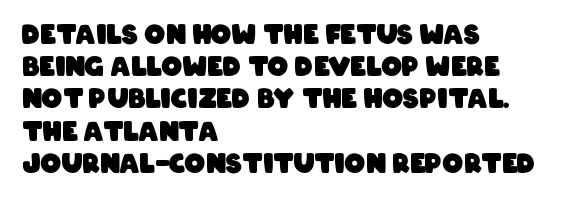
Short and long lines alike share a common starting point at left. Is the type bold? Yes — the strokes are clearly thick and heavy. The type is set solid horizontally, with unmodified tracking. Check the space under the baseline: it is left empty.
